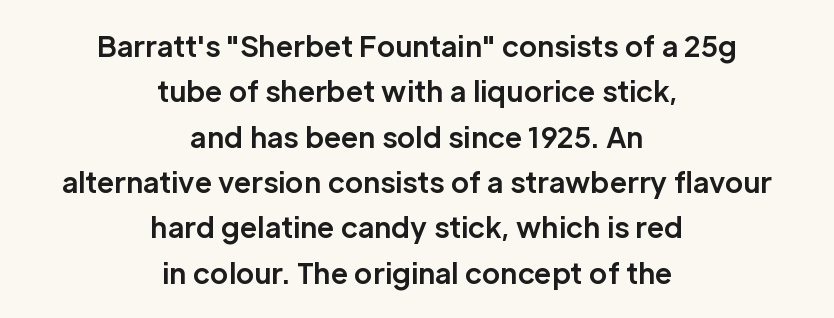
The image shows 28 px bold sans-serif type, upright; set centered, normal line spacing (1.62x), normal letter spacing, not underlined; low stroke contrast and a medium x-height.
